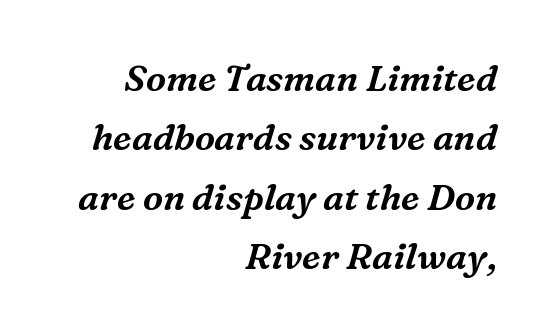
Q: Is the text italic (slanted)? A: Yes, it leans right by about 16 degrees.
Q: Is the typeface a serif or a sans-serif typeface? A: Serif.
Q: Is the text underlined? A: No.
Q: How is the paragraph aligned? A: Right-aligned.
Q: Is the spacing between letters normal or unusually wide? A: Normal.
Q: Is the spacing between lines tight, normal or loose? A: Normal.
Q: Width (condensed, normal, or wide)? A: Normal.
Q: Stroke contrast? A: Medium.
Q: x-height? A: Medium.
Q: Monospaced? A: No.
